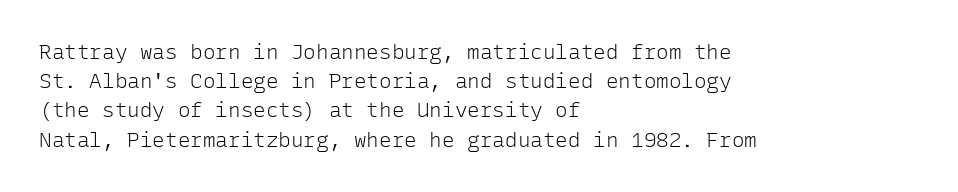
Tracking here is standard; glyphs follow each other at the usual distance. Heft: none added — not bold. These lines are set flush left with a ragged right edge. The letters stand straight up with perfectly vertical stems. Has an underline been added? It has not.
